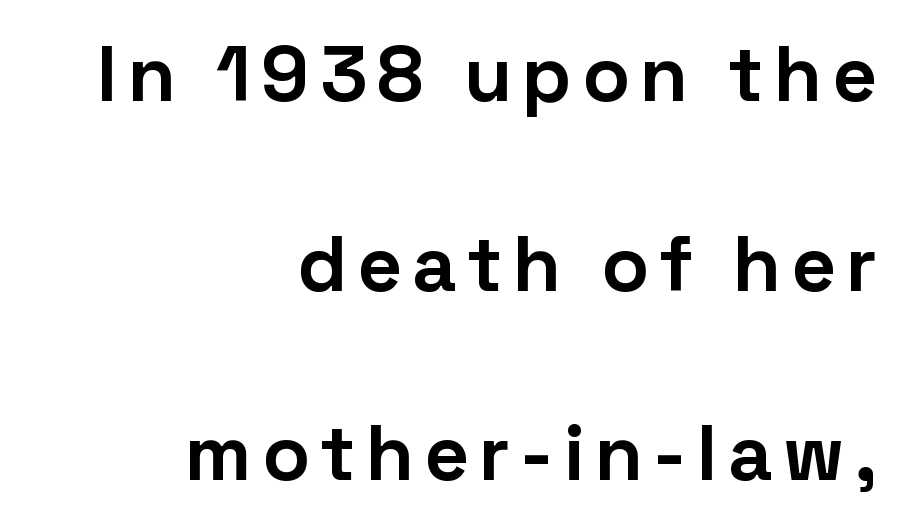
Q: Is the text bold? A: Yes.
Q: Is the text italic (slanted)? A: No, it is upright.
Q: Is the typeface a serif or a sans-serif typeface? A: Sans-serif.
Q: Is the text underlined? A: No.
Q: How is the paragraph aligned? A: Right-aligned.
Q: Is the spacing between lines tight, normal or loose? A: Loose.
Q: Width (condensed, normal, or wide)? A: Normal.
Q: Stroke contrast? A: Low.
Q: x-height? A: Medium.
Q: Monospaced? A: No.
